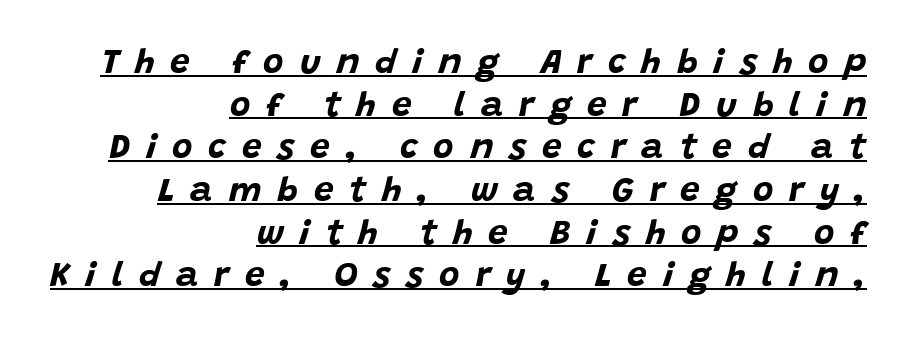
Note the varied advance widths — an 'i' is clearly narrower than an 'm'. How heavy is the stroke? Heavy — this is a bold. If you drew a ruler down the right edge, every line would touch it. The line texture is sparse and dotted thanks to wide tracking.
